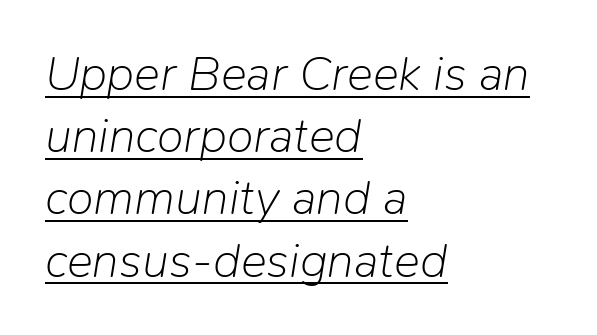
Q: Is the text bold? A: No.
Q: Is the text italic (slanted)? A: Yes, it leans right by about 9 degrees.
Q: Is the text underlined? A: Yes.
Q: How is the paragraph aligned? A: Left-aligned.
Q: Is the spacing between letters normal or unusually wide? A: Normal.
Q: Is the spacing between lines tight, normal or loose? A: Normal.
Q: Width (condensed, normal, or wide)? A: Normal.
Q: Stroke contrast? A: Low.
Q: x-height? A: Medium.
Q: Monospaced? A: No.
